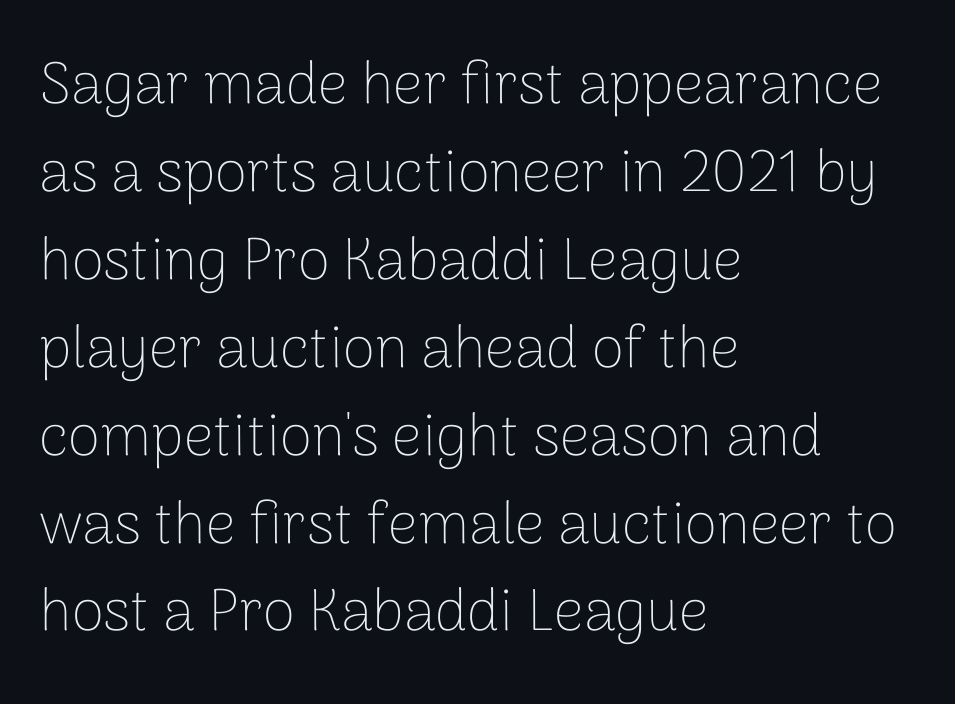
{"serif": "no", "italic": "no", "bold": "no", "weight": "thin", "width": "normal", "stroke_contrast": "low", "x_height": "medium", "monospaced": "no", "underline": "no", "align": "left", "line_spacing": "normal", "line_spacing_ratio": 1.49, "letter_spacing": "normal", "letter_spacing_em": 0.0, "glyph_px": 59}
